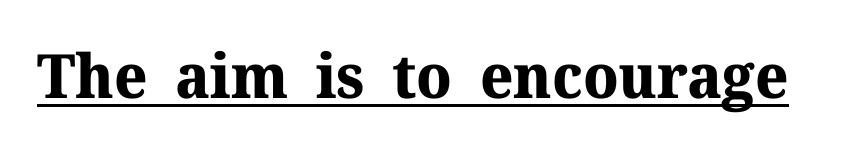
The image shows 61 px bold serif type, upright; set normal letter spacing, underlined; medium stroke contrast and a medium x-height.
